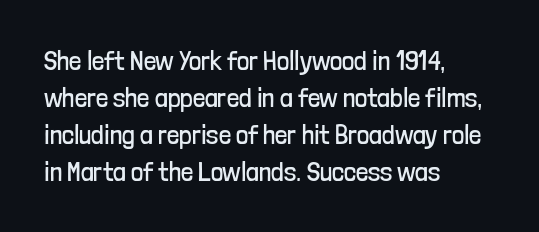
The image shows 27 px text type, upright; set left-aligned, normal line spacing (1.37x), normal letter spacing, not underlined.
